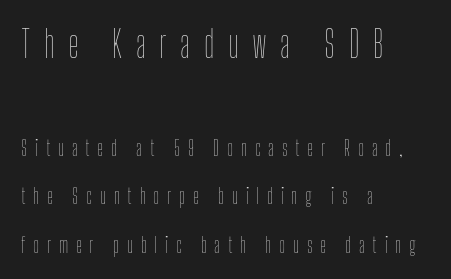
There is plenty of visible air inserted between adjacent glyphs. It's the straight-up-and-down kind of type. Here the designer chose a conventional face with non-uniform glyph widths. Plain, unruled lines of type. A student would call this left alignment; a typographer would say flush left, rag right. Horizontal bands of white between lines are thick stripes.
